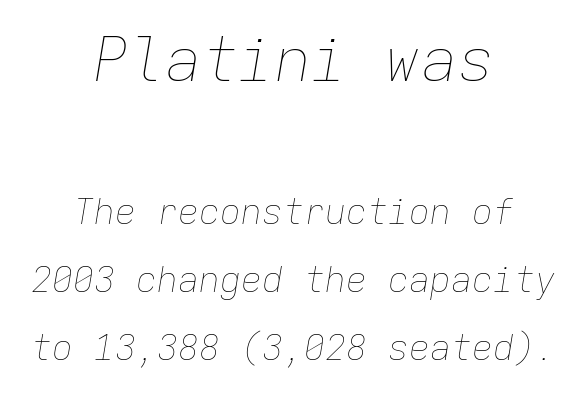
Larger block? The one above; the one below is distinctly smaller. Standard letterfit; no display-style spreading of the glyphs. Rendered with sloped, italic letterforms. One-word summary of the alignment: center. Quick note: underline off.
